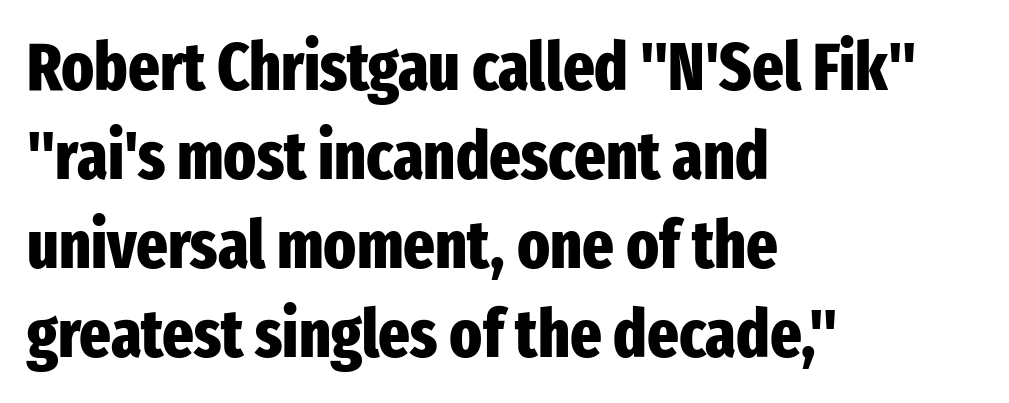
{"serif": "no", "italic": "no", "bold": "yes", "weight": "heavy", "width": "condensed", "stroke_contrast": "low", "x_height": "medium", "monospaced": "no", "underline": "no", "align": "left", "line_spacing": "normal", "line_spacing_ratio": 1.33, "letter_spacing": "normal", "letter_spacing_em": 0.0, "glyph_px": 67}
